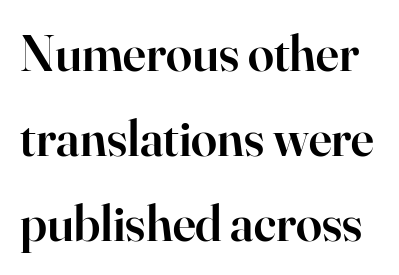
Q: Is the text bold? A: Semi-bold.
Q: Is the text italic (slanted)? A: No, it is upright.
Q: Is the typeface a serif or a sans-serif typeface? A: Serif.
Q: Is the text underlined? A: No.
Q: Is the spacing between letters normal or unusually wide? A: Normal.
Q: Is the spacing between lines tight, normal or loose? A: Normal.
Q: Width (condensed, normal, or wide)? A: Normal.
Q: Stroke contrast? A: High.
Q: x-height? A: Small.
Q: Monospaced? A: No.
